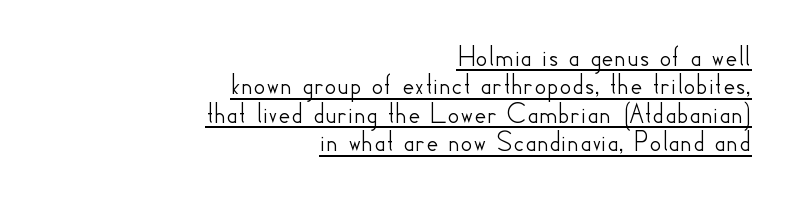
Nothing sits at the stroke ends, so this counts as sans-serif. Nothing unusual about the tracking: characters are spaced as the font intends. A typesetter would mark this as roman, not italic. This sample carries an underscore along the baseline area. Rows of type sit shoulder to shoulder in the vertical direction. The lines in this sample share a right terminus and differ only in where they begin.
